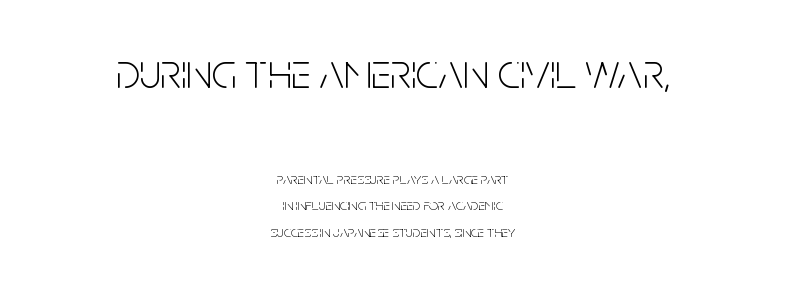
Q: Is the text bold? A: No.
Q: Is the text italic (slanted)? A: No, it is upright.
Q: Is the typeface a serif or a sans-serif typeface? A: Sans-serif.
Q: Is the text underlined? A: No.
Q: How is the paragraph aligned? A: Centered.
Q: Is the spacing between letters normal or unusually wide? A: Normal.
Q: Is the spacing between lines tight, normal or loose? A: Normal.
Q: Which block of text is set in a larger size, the first (top) or the second (bottom)? A: The first (top) one.
Q: Width (condensed, normal, or wide)? A: Condensed.
Q: Stroke contrast? A: Low.
Q: x-height? A: Large.
Q: Monospaced? A: No.
